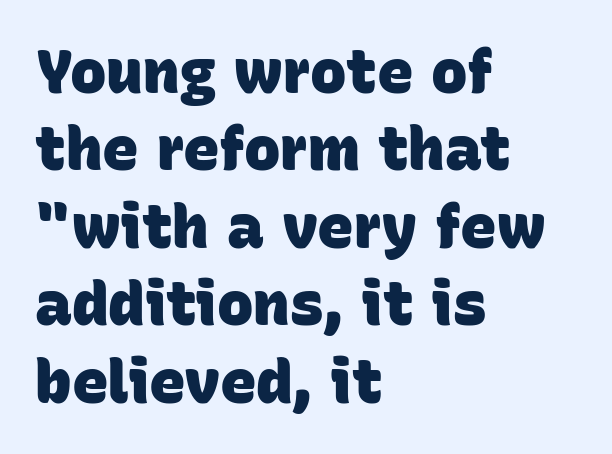
Q: Is the text bold? A: Yes.
Q: Is the typeface a serif or a sans-serif typeface? A: Sans-serif.
Q: Is the text underlined? A: No.
Q: How is the paragraph aligned? A: Left-aligned.
Q: Is the spacing between letters normal or unusually wide? A: Normal.
Q: Is the spacing between lines tight, normal or loose? A: Normal.
Q: Width (condensed, normal, or wide)? A: Normal.
Q: Stroke contrast? A: Low.
Q: x-height? A: Large.
Q: Monospaced? A: No.
